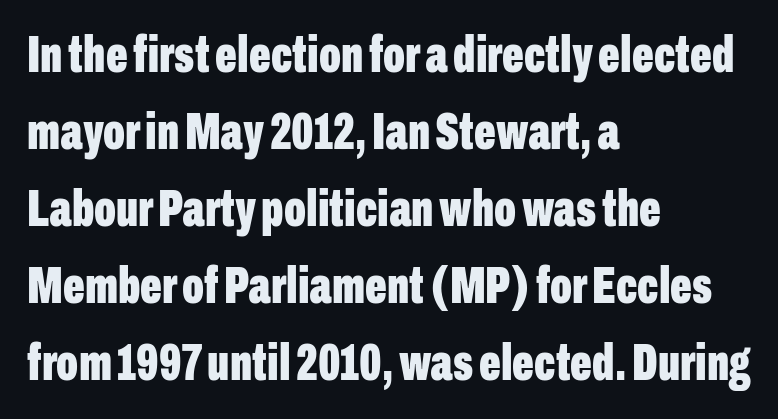
The rendering anchors every line to the left-hand side. The strokes are fattened all the way to bold. Letters rest on an invisible, unmarked baseline. Observe the absence of serifs on each vertical stroke in this sample.
